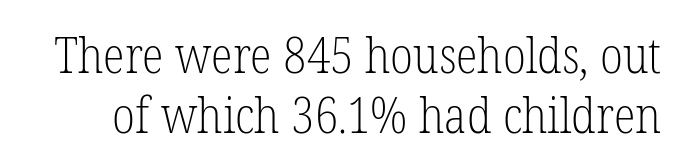
Note the varied advance widths — an 'i' is clearly narrower than an 'm'. The passage shown is not underscored anywhere. Quick note: not italic, upright. The font is comparable to plain body text, perhaps lighter.
